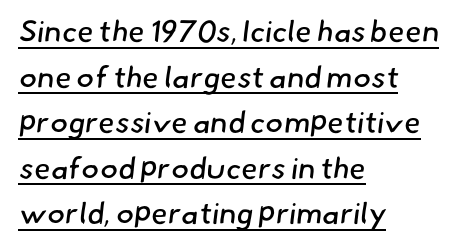
The image shows 30 px regular-weight sans-serif type; set left-aligned, normal line spacing (1.52x), normal letter spacing, underlined; low stroke contrast and a small x-height.
